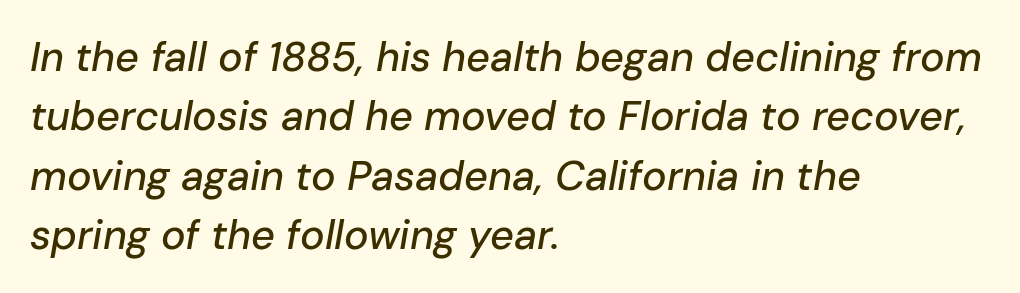
Q: Is the text italic (slanted)? A: Yes, it leans right by about 10 degrees.
Q: Is the text underlined? A: No.
Q: How is the paragraph aligned? A: Left-aligned.
Q: Is the spacing between letters normal or unusually wide? A: Normal.
Q: Is the spacing between lines tight, normal or loose? A: Normal.
Q: Width (condensed, normal, or wide)? A: Normal.
Q: Stroke contrast? A: Low.
Q: x-height? A: Medium.
Q: Monospaced? A: No.
